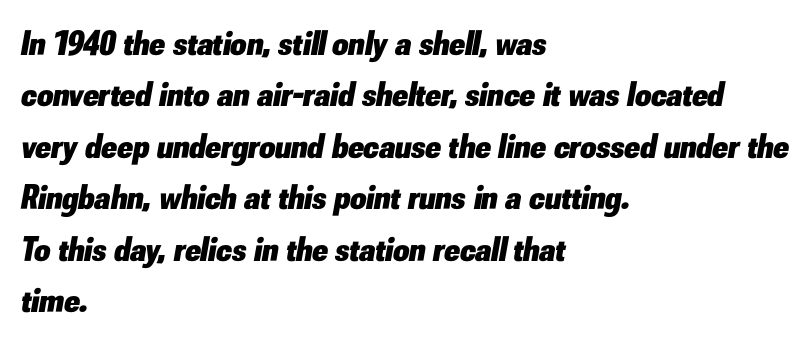
{"italic": "yes", "lean": "right", "slant_degrees": 10, "bold": "yes", "weight": "heavy", "width": "normal", "stroke_contrast": "low", "x_height": "small", "monospaced": "no", "underline": "no", "align": "left", "line_spacing": "normal", "line_spacing_ratio": 1.47, "letter_spacing": "normal", "letter_spacing_em": 0.0, "glyph_px": 35}
